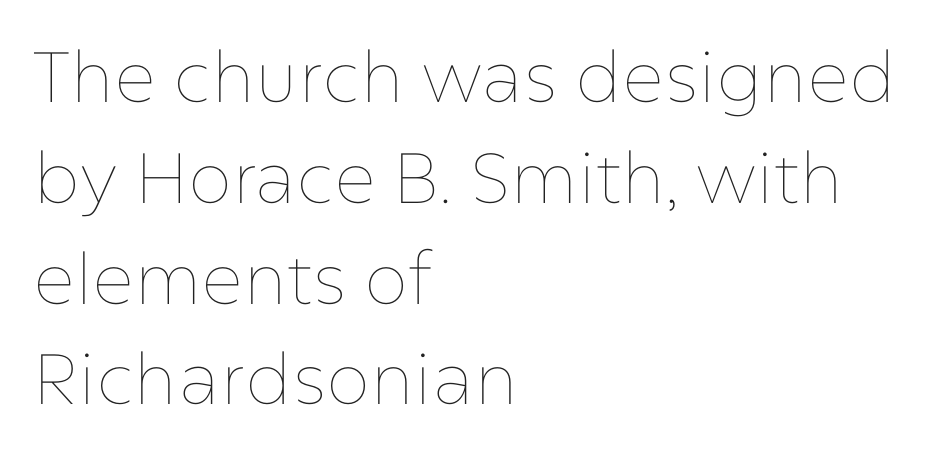
{"italic": "no", "bold": "no", "weight": "thin", "width": "normal", "stroke_contrast": "low", "x_height": "medium", "monospaced": "no", "underline": "no", "align": "left", "line_spacing": "normal", "line_spacing_ratio": 1.42, "letter_spacing": "normal", "letter_spacing_em": 0.0, "glyph_px": 71}
